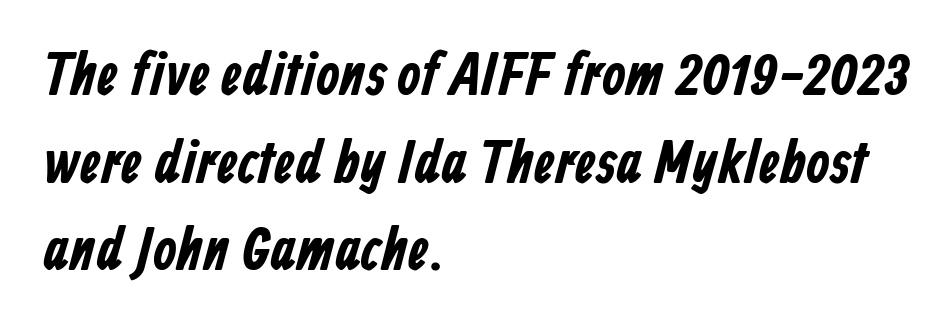
{"serif": "no", "width": "condensed", "stroke_contrast": "low", "x_height": "medium", "monospaced": "no", "underline": "no", "align": "left", "line_spacing": "normal", "line_spacing_ratio": 1.46, "letter_spacing": "normal", "letter_spacing_em": 0.0, "glyph_px": 60}
